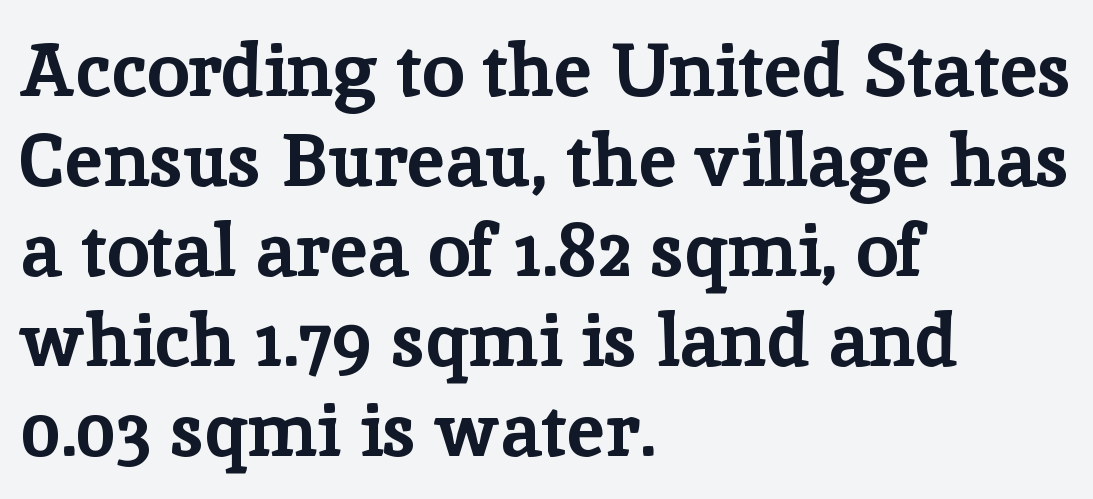
Q: Is the text bold? A: Yes.
Q: Is the text italic (slanted)? A: No, it is upright.
Q: Is the typeface a serif or a sans-serif typeface? A: Serif.
Q: Is the text underlined? A: No.
Q: How is the paragraph aligned? A: Left-aligned.
Q: Is the spacing between letters normal or unusually wide? A: Normal.
Q: Width (condensed, normal, or wide)? A: Normal.
Q: Stroke contrast? A: Low.
Q: x-height? A: Medium.
Q: Monospaced? A: No.
